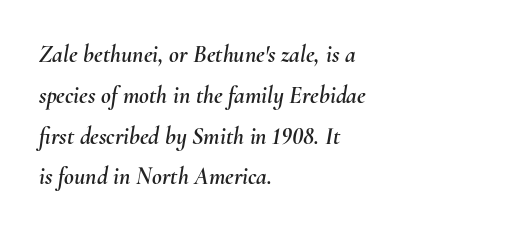
The image shows 24 px text type, italic (leaning right); set left-aligned, normal line spacing (1.7x), normal letter spacing, not underlined.
